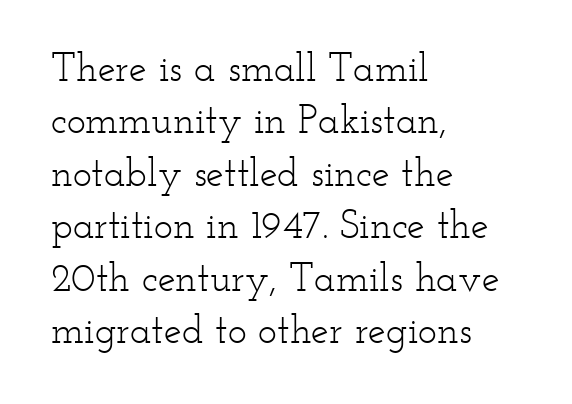
The image shows 40 px light, wide serif type, upright; set left-aligned, normal line spacing (1.31x), normal letter spacing, not underlined; low stroke contrast and a small x-height.
